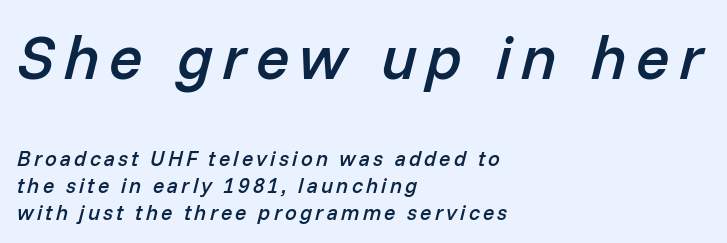
A typesetter would call this proportional, since set widths differ per character. Is the block centered? No — it sits flush against the left margin. This is the in-between weight designers call semibold or demi. Descenders are the only things crossing below the line. The passage shown leans; its letterforms are oblique.
